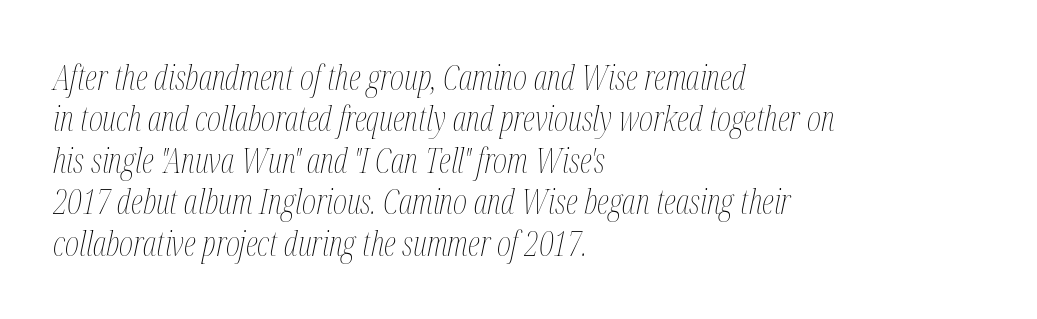
Q: Is the text bold? A: No.
Q: Is the text italic (slanted)? A: Yes, it leans right by about 12 degrees.
Q: Is the text underlined? A: No.
Q: How is the paragraph aligned? A: Left-aligned.
Q: Is the spacing between letters normal or unusually wide? A: Normal.
Q: Width (condensed, normal, or wide)? A: Condensed.
Q: Stroke contrast? A: Medium.
Q: x-height? A: Medium.
Q: Monospaced? A: No.
